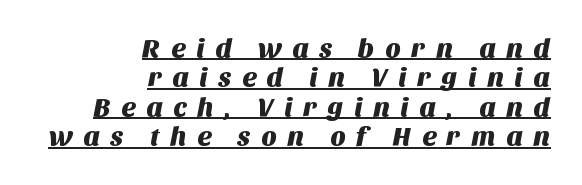
Q: Is the text underlined? A: Yes.
Q: How is the paragraph aligned? A: Right-aligned.
Q: Is the spacing between letters normal or unusually wide? A: Unusually wide.
Q: Is the spacing between lines tight, normal or loose? A: Tight.
